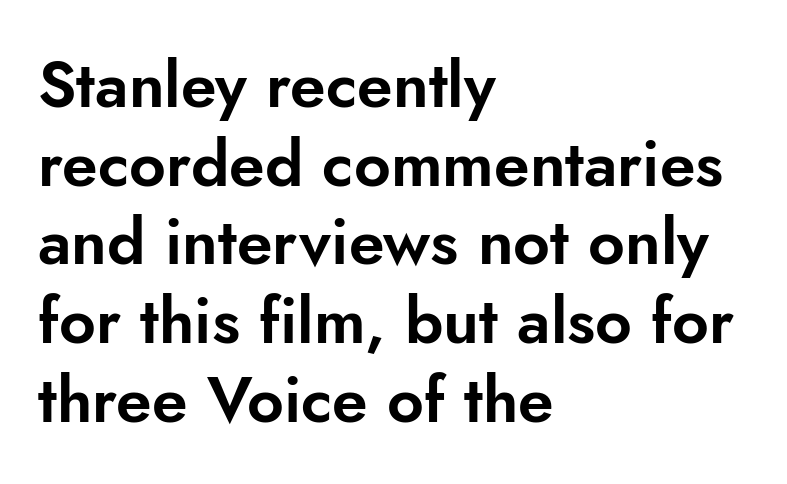
Q: Is the text italic (slanted)? A: No, it is upright.
Q: Is the typeface a serif or a sans-serif typeface? A: Sans-serif.
Q: Is the text underlined? A: No.
Q: How is the paragraph aligned? A: Left-aligned.
Q: Is the spacing between letters normal or unusually wide? A: Normal.
Q: Width (condensed, normal, or wide)? A: Normal.
Q: Stroke contrast? A: Low.
Q: x-height? A: Small.
Q: Monospaced? A: No.
